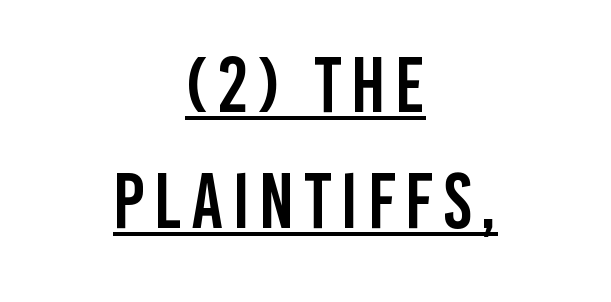
A normal amount of white space separates one row of letters from the next. Is this a fixed-width face? No — the glyphs have proportional, varying widths. Serifs: no, the terminals of the letterforms are clean. This rendering uses center alignment, leaving both contours irregular but symmetric. Italic? Not at all — the glyphs are vertical. Underlined type.
